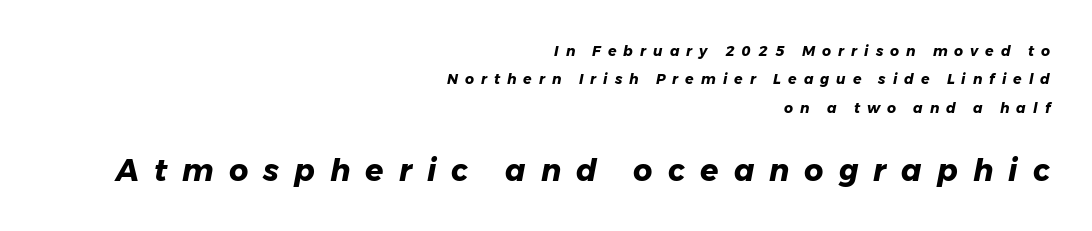
The image shows 30 px heavy type, italic (leaning right); set right-aligned, loose line spacing (2.02x), unusually wide letter spacing (+0.5 em), not underlined; the second (bottom) block is 2.14x larger; low stroke contrast and a medium x-height.
